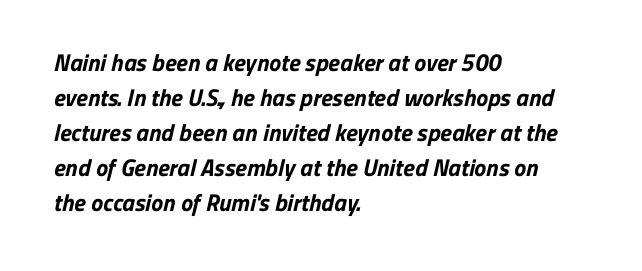
{"bold": "yes", "underline": "no", "align": "left", "line_spacing": "normal", "line_spacing_ratio": 1.46, "letter_spacing": "normal", "letter_spacing_em": 0.0, "glyph_px": 24}
